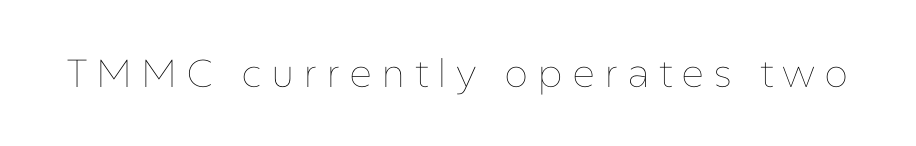
Q: Is the text bold? A: No.
Q: Is the text italic (slanted)? A: No, it is upright.
Q: Is the text underlined? A: No.
Q: Is the spacing between letters normal or unusually wide? A: Unusually wide.
Q: Width (condensed, normal, or wide)? A: Normal.
Q: Stroke contrast? A: Low.
Q: x-height? A: Medium.
Q: Monospaced? A: No.
